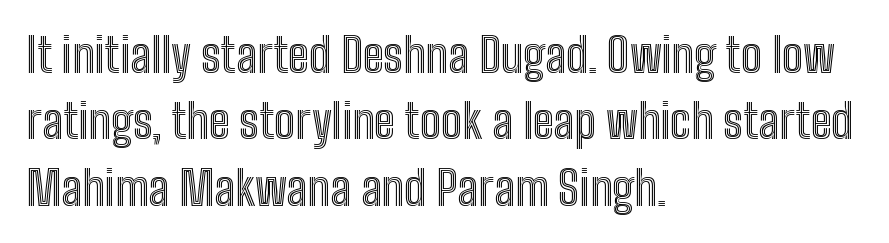
Q: Is the text italic (slanted)? A: No, it is upright.
Q: Is the text underlined? A: No.
Q: How is the paragraph aligned? A: Left-aligned.
Q: Is the spacing between letters normal or unusually wide? A: Normal.
Q: Is the spacing between lines tight, normal or loose? A: Normal.
Q: Width (condensed, normal, or wide)? A: Condensed.
Q: x-height? A: Medium.
Q: Monospaced? A: No.
